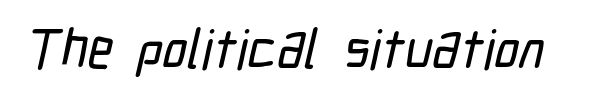
Q: Is the typeface a serif or a sans-serif typeface? A: Sans-serif.
Q: Is the text underlined? A: No.
Q: Is the spacing between letters normal or unusually wide? A: Normal.
Q: Width (condensed, normal, or wide)? A: Condensed.
Q: Stroke contrast? A: Low.
Q: x-height? A: Medium.
Q: Monospaced? A: No.
